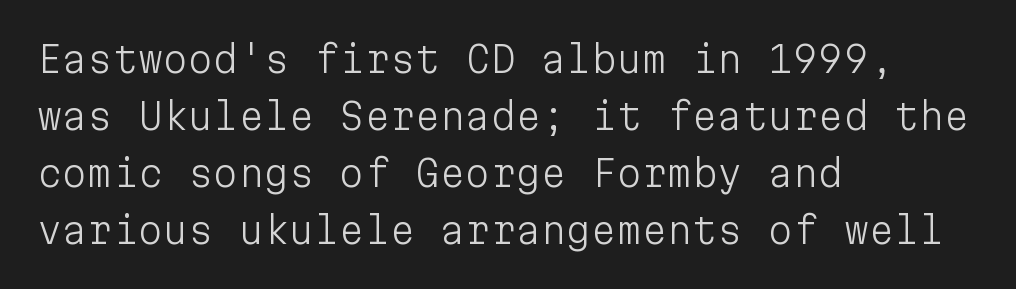
Q: Is the text bold? A: No.
Q: Is the text italic (slanted)? A: No, it is upright.
Q: Is the typeface a serif or a sans-serif typeface? A: Sans-serif.
Q: Is the text underlined? A: No.
Q: How is the paragraph aligned? A: Left-aligned.
Q: Is the spacing between letters normal or unusually wide? A: Normal.
Q: Is the spacing between lines tight, normal or loose? A: Normal.
Q: Width (condensed, normal, or wide)? A: Normal.
Q: Stroke contrast? A: Low.
Q: x-height? A: Medium.
Q: Monospaced? A: Yes.
